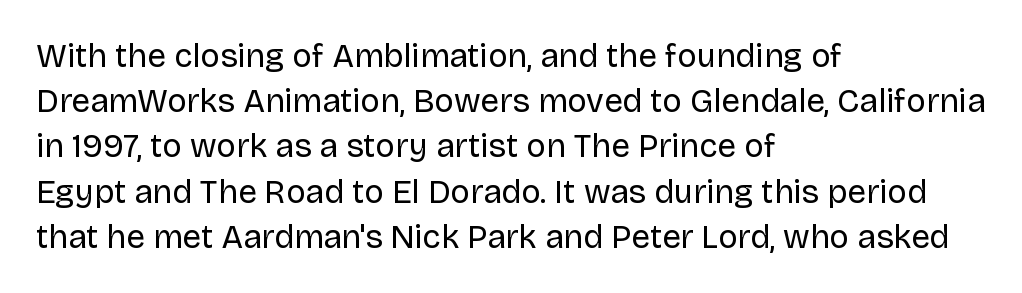
{"serif": "no", "italic": "no", "bold": "no", "weight": "regular", "width": "normal", "stroke_contrast": "low", "x_height": "large", "monospaced": "no", "underline": "no", "align": "left", "line_spacing": "normal", "line_spacing_ratio": 1.37, "letter_spacing": "normal", "letter_spacing_em": 0.0, "glyph_px": 33}
